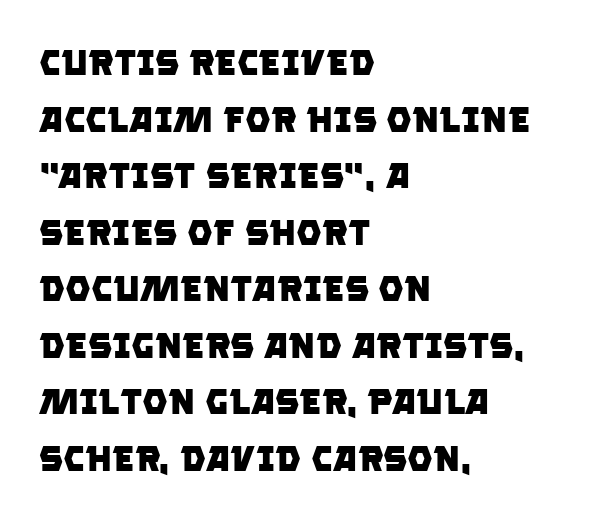
{"serif": "no", "bold": "yes", "weight": "heavy", "width": "normal", "stroke_contrast": "low", "x_height": "large", "monospaced": "no", "underline": "no", "align": "left", "line_spacing": "normal", "line_spacing_ratio": 1.57, "letter_spacing": "normal", "letter_spacing_em": 0.0, "glyph_px": 36}
